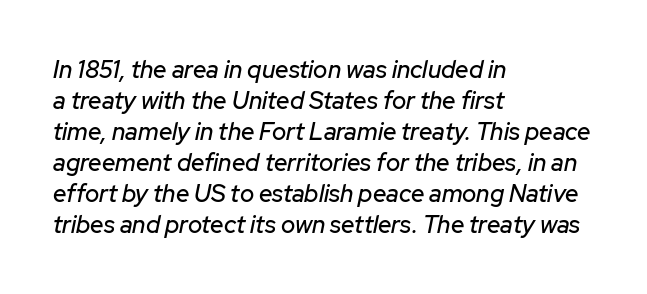
The image shows 24 px text type, italic (leaning right); set left-aligned, normal line spacing (1.29x), normal letter spacing, not underlined.
